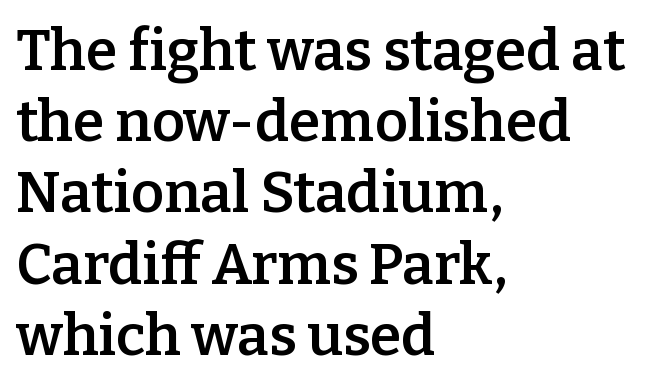
Q: Is the text bold? A: Semi-bold.
Q: Is the text italic (slanted)? A: No, it is upright.
Q: Is the typeface a serif or a sans-serif typeface? A: Serif.
Q: Is the text underlined? A: No.
Q: How is the paragraph aligned? A: Left-aligned.
Q: Is the spacing between letters normal or unusually wide? A: Normal.
Q: Is the spacing between lines tight, normal or loose? A: Normal.
Q: Width (condensed, normal, or wide)? A: Normal.
Q: Stroke contrast? A: Low.
Q: x-height? A: Medium.
Q: Monospaced? A: No.
